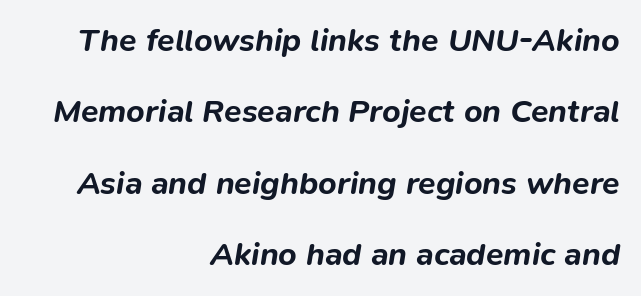
The image shows 32 px bold type, italic (leaning right); set right-aligned, loose line spacing (2.23x), normal letter spacing, not underlined; low stroke contrast and a medium x-height.
